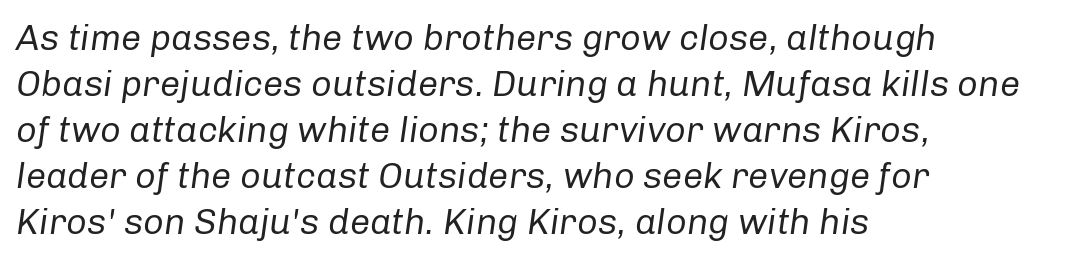
Q: Is the text bold? A: No.
Q: Is the text italic (slanted)? A: Yes, it leans right by about 8 degrees.
Q: Is the text underlined? A: No.
Q: How is the paragraph aligned? A: Left-aligned.
Q: Is the spacing between letters normal or unusually wide? A: Normal.
Q: Is the spacing between lines tight, normal or loose? A: Normal.
Q: Width (condensed, normal, or wide)? A: Normal.
Q: Stroke contrast? A: Low.
Q: x-height? A: Medium.
Q: Monospaced? A: No.
